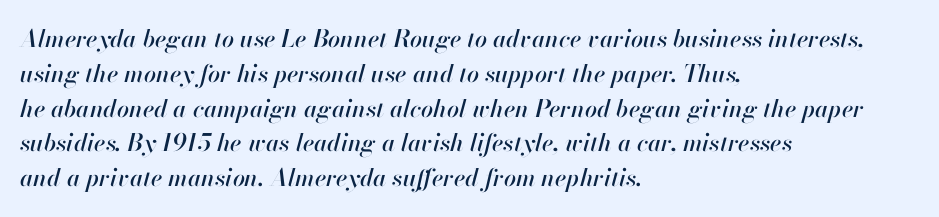
The image shows 24 px text type, italic (leaning right); set left-aligned, normal line spacing (1.45x), normal letter spacing, not underlined.
